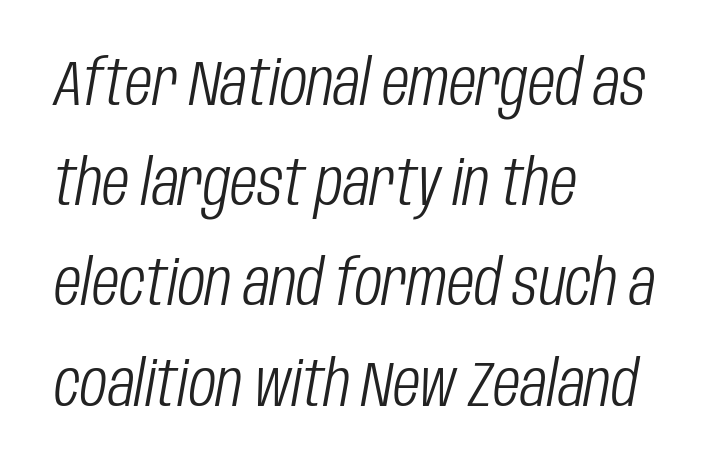
{"italic": "yes", "lean": "right", "slant_degrees": 10, "bold": "no", "weight": "light", "width": "condensed", "stroke_contrast": "low", "x_height": "large", "monospaced": "no", "underline": "no", "align": "left", "line_spacing": "normal", "line_spacing_ratio": 1.59, "letter_spacing": "normal", "letter_spacing_em": 0.0, "glyph_px": 63}
